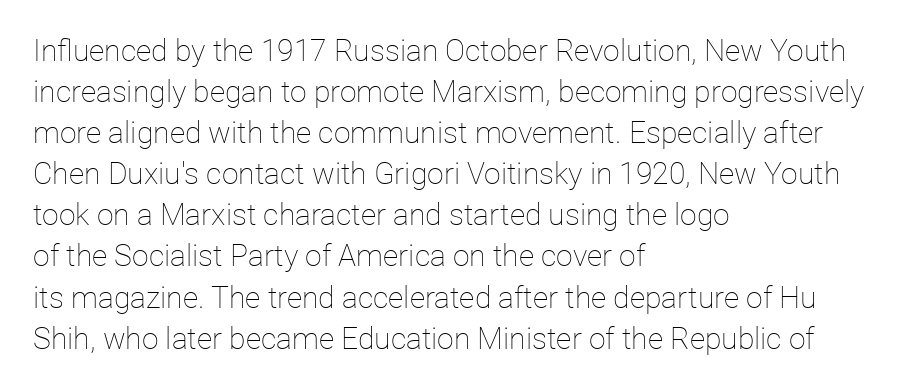
{"italic": "no", "bold": "no", "weight": "thin", "width": "normal", "stroke_contrast": "low", "x_height": "medium", "monospaced": "no", "underline": "no", "align": "left", "line_spacing": "normal", "line_spacing_ratio": 1.37, "letter_spacing": "normal", "letter_spacing_em": 0.0, "glyph_px": 30}
